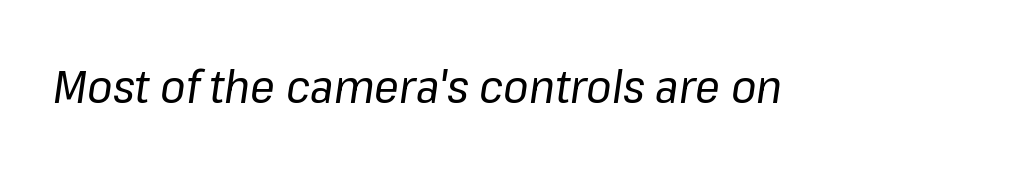
Bold? No — there's no thickening of the strokes. The tracking reads as untouched default to a designer's eye. Glance below the letters and you will spot only blank space. Yep, that's italic — everything's leaning. The letters advance in unequal steps, a hallmark of proportional type.
